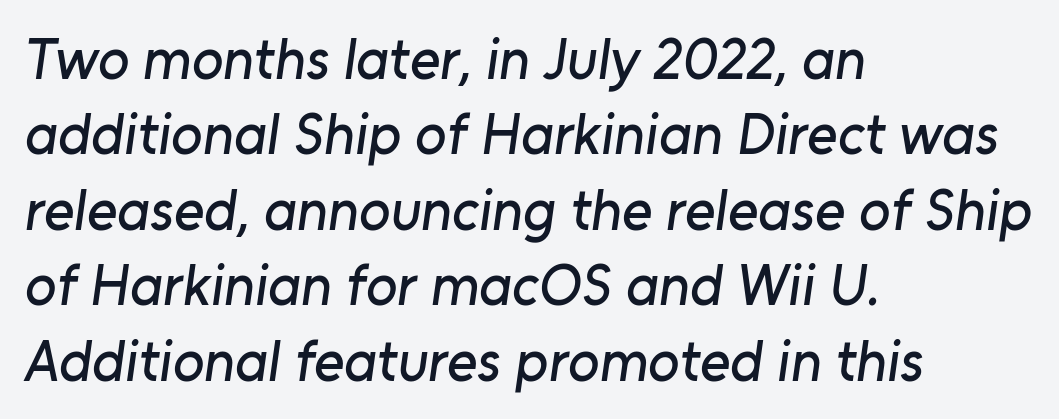
The image shows 58 px sans-serif type; set left-aligned, normal line spacing (1.3x), normal letter spacing, not underlined; low stroke contrast and a medium x-height.
